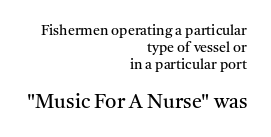
{"italic": "no", "bold": "no", "underline": "no", "align": "right", "line_spacing_ratio": 1.23, "letter_spacing": "normal", "letter_spacing_em": 0.0, "larger_block": "second", "size_ratio": 1.43, "glyph_px": 20}
